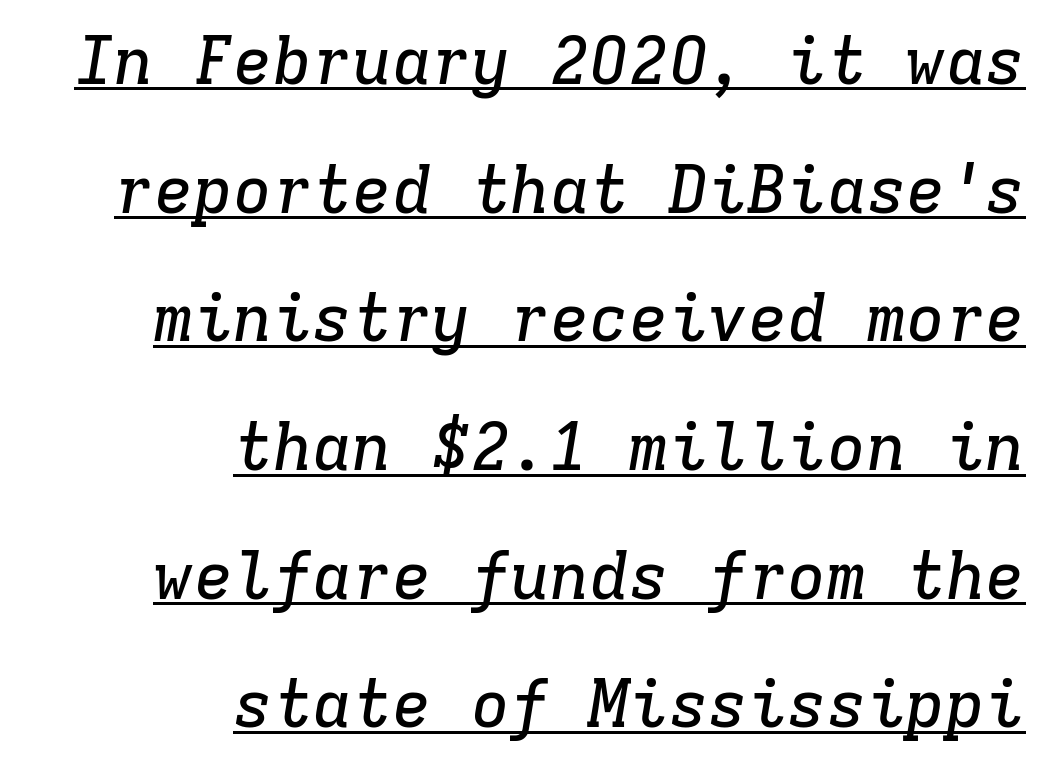
Q: Is the text italic (slanted)? A: Yes, it leans right by about 9 degrees.
Q: Is the typeface a serif or a sans-serif typeface? A: Serif.
Q: Is the text underlined? A: Yes.
Q: How is the paragraph aligned? A: Right-aligned.
Q: Is the spacing between letters normal or unusually wide? A: Normal.
Q: Is the spacing between lines tight, normal or loose? A: Loose.
Q: Width (condensed, normal, or wide)? A: Normal.
Q: Stroke contrast? A: Low.
Q: x-height? A: Medium.
Q: Monospaced? A: Yes.
